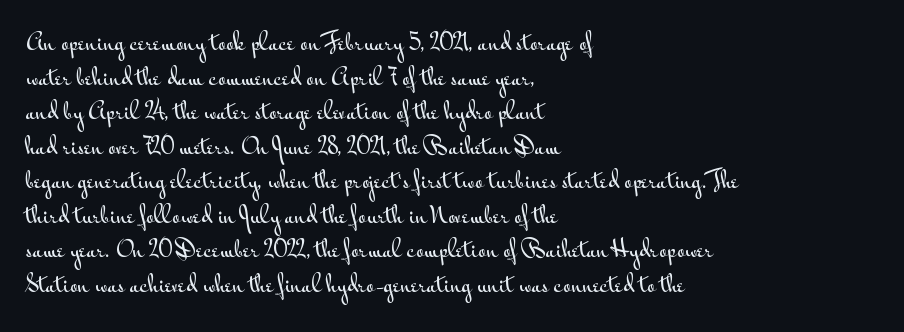
The setting favours the left margin, as ordinary paragraphs usually do. Baseline-to-baseline distance is the conventional proportion of letter height. Beneath every word, the page is bare. Is the letter spacing exaggerated? No — it looks like the ordinary default.
